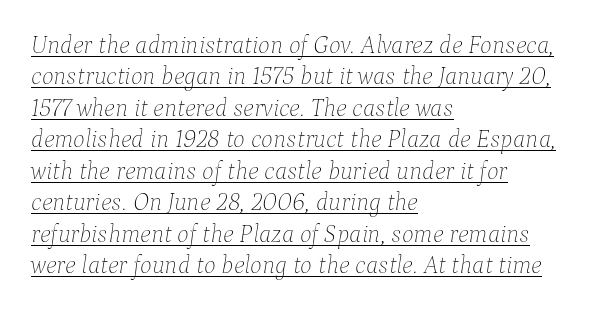
Letters have the restrained weight of plain body copy at most. The rendering uses a moderate line-height, typical for paragraphs. Nothing unusual about the tracking: characters are spaced as the font intends. Compared with a centered layout, this one pins lines to the left instead. The whole block is typeset with a tilt.
